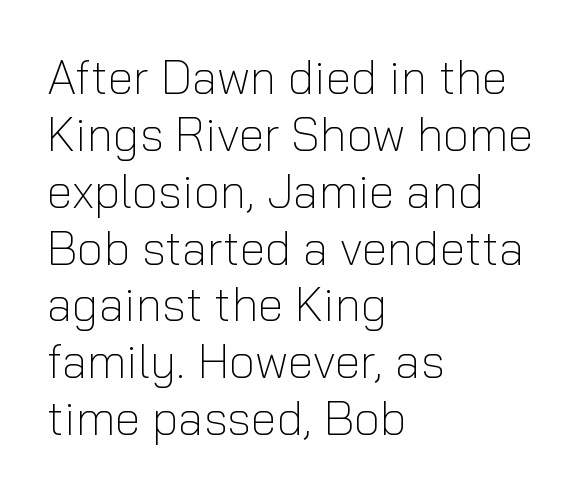
The image shows 47 px light sans-serif type, upright; set left-aligned, line spacing 1.21x, normal letter spacing, not underlined; low stroke contrast and a medium x-height.
